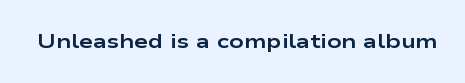
The image shows 20 px bold type, upright; set normal letter spacing, not underlined.
